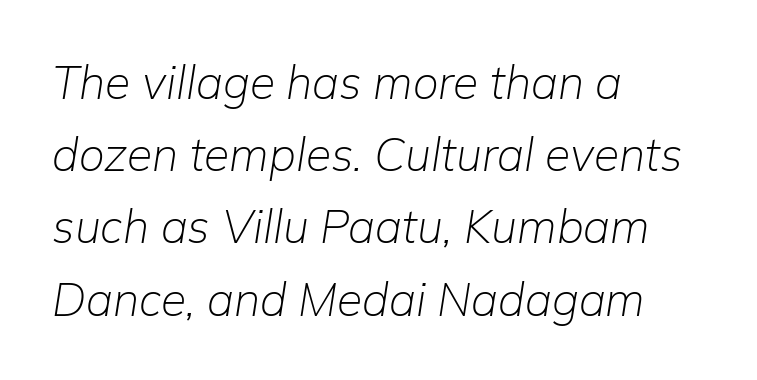
The image shows 46 px light type, italic (leaning right); set left-aligned, normal line spacing (1.57x), normal letter spacing, not underlined; low stroke contrast and a medium x-height.
